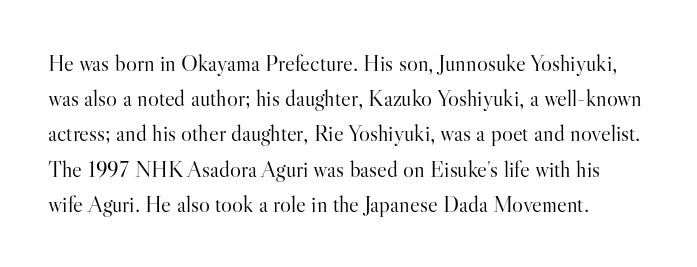
A typesetter would call this leading conventional body-copy spacing. Casual observation: everything's shoved over to the left. Counters stay open thanks to moderate or lighter strokes. The lettering stays uniformly vertical, giving the passage a roman look. No extra tracking has been applied to these lines. The gap between lines stays unmarked.
